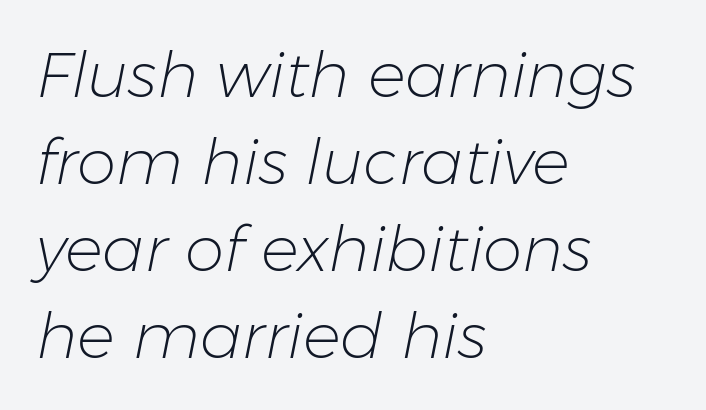
The image shows 63 px light type, italic (leaning right); set left-aligned, normal line spacing (1.38x), normal letter spacing, not underlined; low stroke contrast and a medium x-height.
